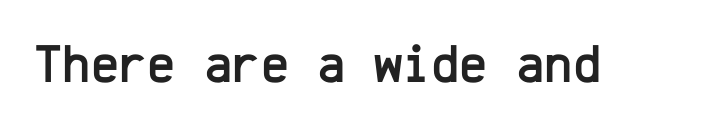
{"serif": "no", "italic": "no", "width": "normal", "stroke_contrast": "low", "x_height": "medium", "monospaced": "yes", "underline": "no", "letter_spacing": "normal", "letter_spacing_em": 0.0, "glyph_px": 54}
